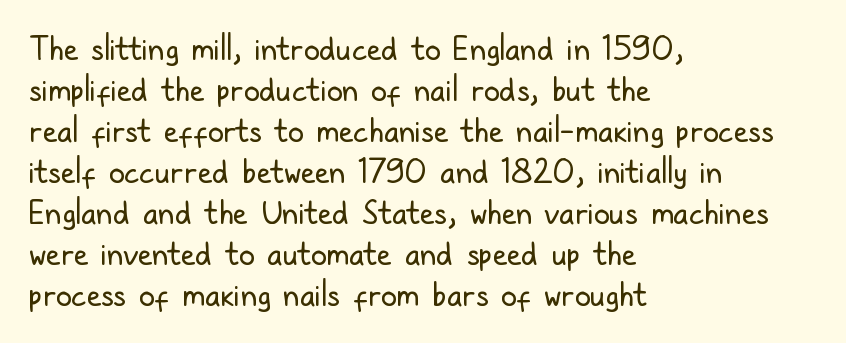
The image shows 32 px regular-weight, condensed sans-serif type, upright; set left-aligned, normal line spacing (1.28x), normal letter spacing, not underlined; low stroke contrast and a medium x-height.
